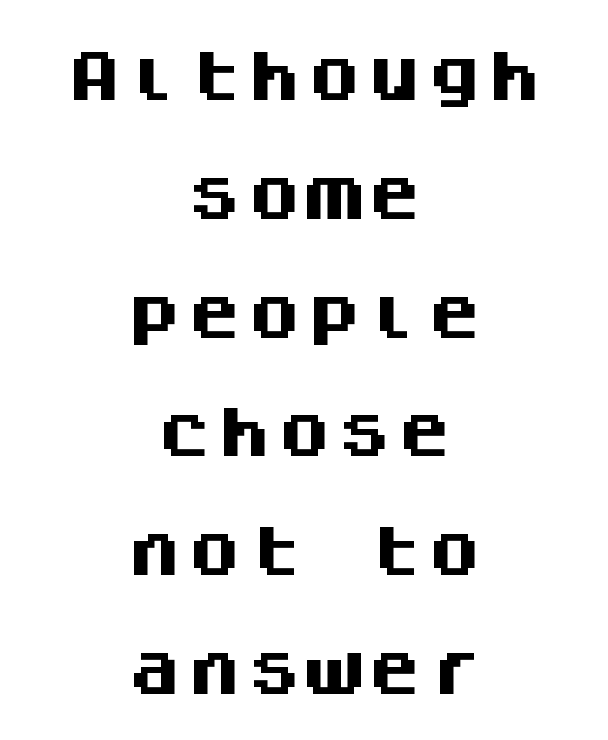
Q: Is the text bold? A: Yes.
Q: Is the text italic (slanted)? A: No, it is upright.
Q: Is the typeface a serif or a sans-serif typeface? A: Sans-serif.
Q: Is the text underlined? A: No.
Q: How is the paragraph aligned? A: Centered.
Q: Is the spacing between lines tight, normal or loose? A: Loose.
Q: Width (condensed, normal, or wide)? A: Normal.
Q: Stroke contrast? A: Medium.
Q: x-height? A: Large.
Q: Monospaced? A: Yes.
